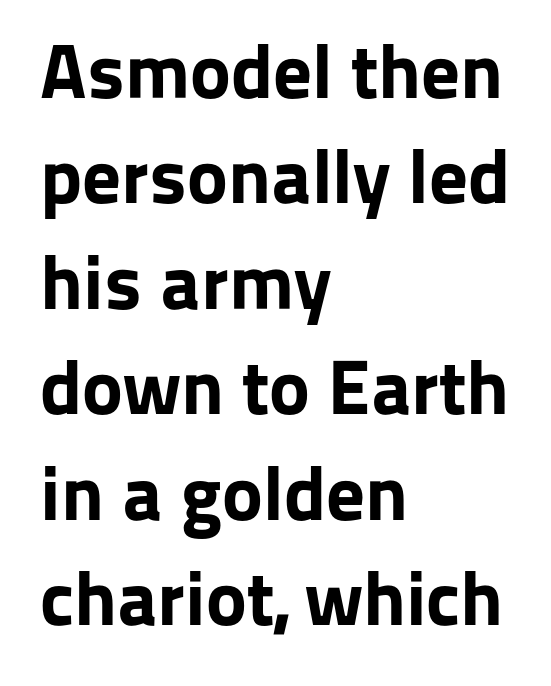
The lines sit at an ordinary, default distance from one another. Spacing verdict: proportional, widths tailored to each character. Is the type bold? Yes — the strokes are clearly thick and heavy. Does the lettering tilt? It doesn't — this is upright.
